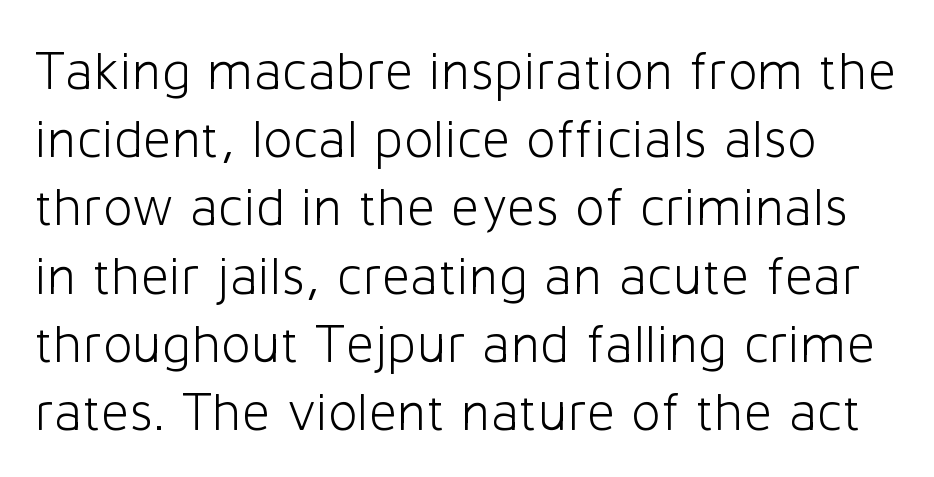
Bold? No — there's no thickening of the strokes. A typesetter would label this face a sans. Glyph-to-glyph distance matches everyday printed text. The baseline area is clear. It's the straight-up-and-down kind of type. Each letter keeps its own natural width here, so spacing adapts to shape.
